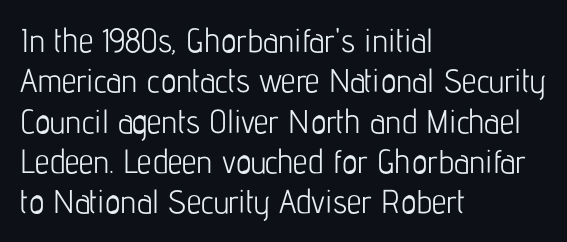
Q: Is the text bold? A: No.
Q: Is the text italic (slanted)? A: No, it is upright.
Q: Is the typeface a serif or a sans-serif typeface? A: Sans-serif.
Q: Is the text underlined? A: No.
Q: How is the paragraph aligned? A: Left-aligned.
Q: Is the spacing between letters normal or unusually wide? A: Normal.
Q: Width (condensed, normal, or wide)? A: Condensed.
Q: Stroke contrast? A: Low.
Q: x-height? A: Medium.
Q: Monospaced? A: No.
